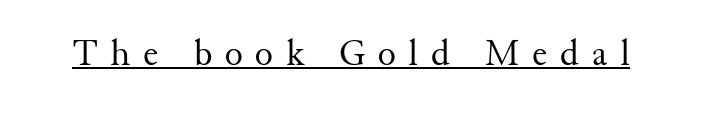
The image shows 38 px regular-weight serif type, upright; set unusually wide letter spacing (+0.34 em), underlined; medium stroke contrast and a small x-height.
